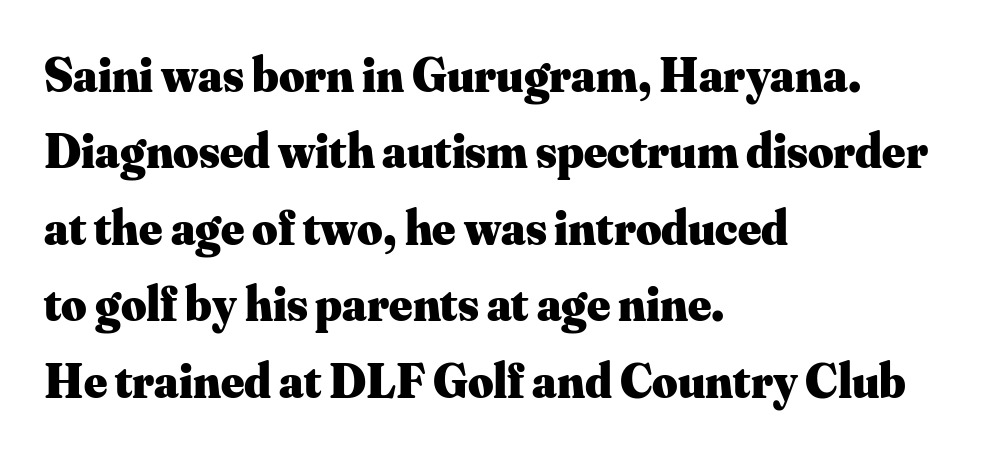
Q: Is the text bold? A: Yes.
Q: Is the text italic (slanted)? A: No, it is upright.
Q: Is the typeface a serif or a sans-serif typeface? A: Serif.
Q: Is the text underlined? A: No.
Q: How is the paragraph aligned? A: Left-aligned.
Q: Is the spacing between letters normal or unusually wide? A: Normal.
Q: Is the spacing between lines tight, normal or loose? A: Normal.
Q: Width (condensed, normal, or wide)? A: Normal.
Q: Stroke contrast? A: Medium.
Q: x-height? A: Small.
Q: Monospaced? A: No.
